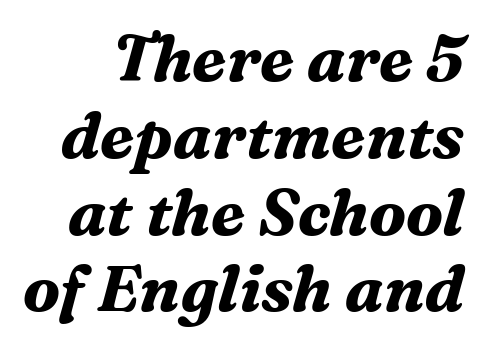
{"serif": "yes", "italic": "yes", "lean": "right", "slant_degrees": 16, "bold": "yes", "weight": "bold", "width": "normal", "stroke_contrast": "medium", "x_height": "medium", "monospaced": "no", "underline": "no", "line_spacing_ratio": 1.2, "letter_spacing": "normal", "letter_spacing_em": 0.0, "glyph_px": 64}
